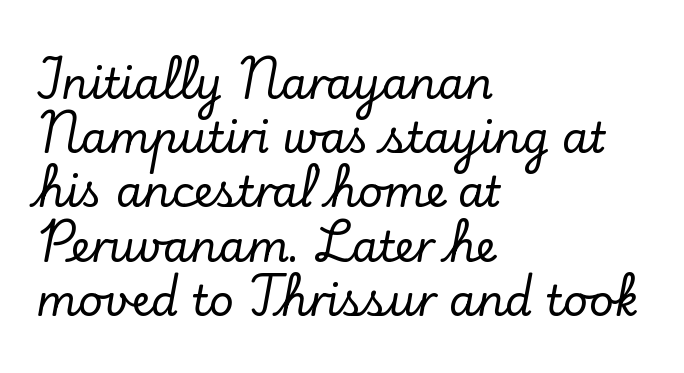
The image shows 43 px serif type; set left-aligned, normal line spacing (1.26x), normal letter spacing, not underlined; low stroke contrast and a small x-height.
